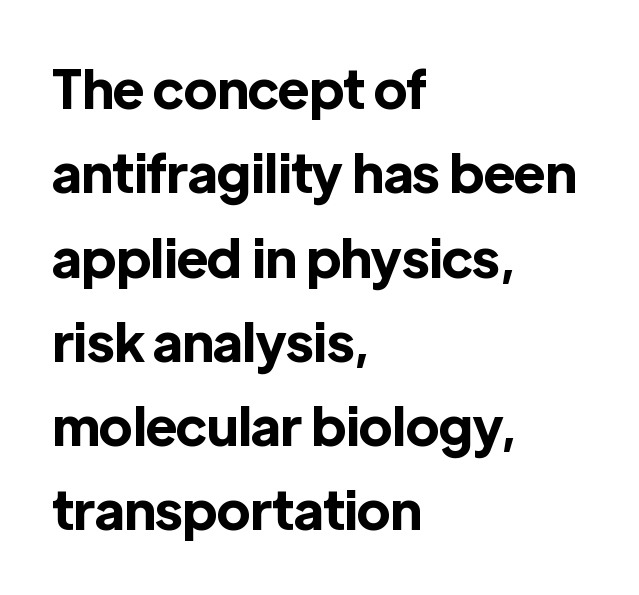
{"serif": "no", "italic": "no", "bold": "yes", "weight": "bold", "width": "normal", "x_height": "medium", "monospaced": "no", "underline": "no", "align": "left", "line_spacing": "normal", "line_spacing_ratio": 1.59, "letter_spacing": "normal", "letter_spacing_em": 0.0, "glyph_px": 53}
